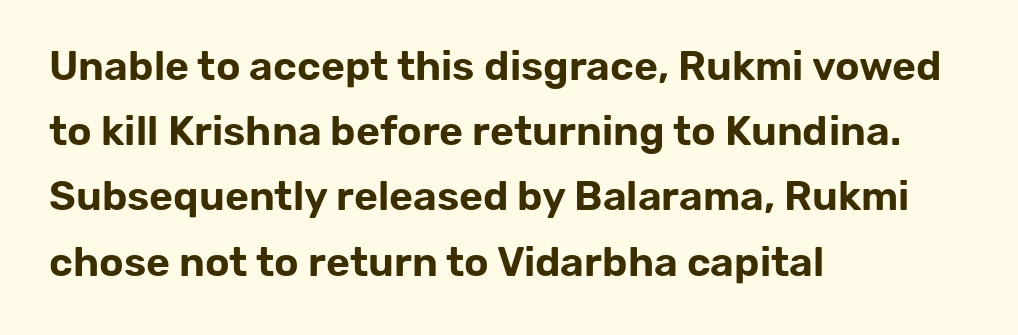
{"serif": "no", "italic": "no", "width": "normal", "stroke_contrast": "low", "x_height": "medium", "monospaced": "no", "underline": "no", "align": "left", "line_spacing": "normal", "line_spacing_ratio": 1.59, "letter_spacing": "normal", "letter_spacing_em": 0.0, "glyph_px": 41}
